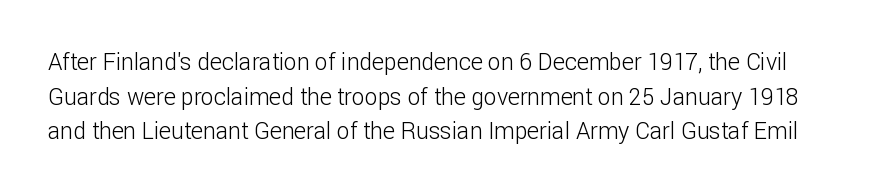
Q: Is the text bold? A: No.
Q: Is the text italic (slanted)? A: No, it is upright.
Q: Is the text underlined? A: No.
Q: Is the spacing between letters normal or unusually wide? A: Normal.
Q: Is the spacing between lines tight, normal or loose? A: Normal.
